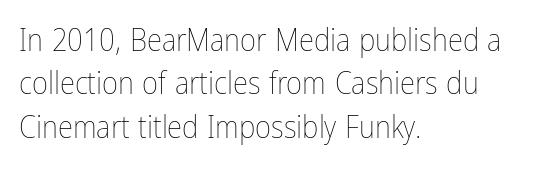
Check the space under the baseline: it is left empty. Which margin do the lines hug? The left one — the right edge is uneven. What stands out about the letter spacing? Nothing — it is the standard amount. Ascenders rise straight up at ninety degrees.
